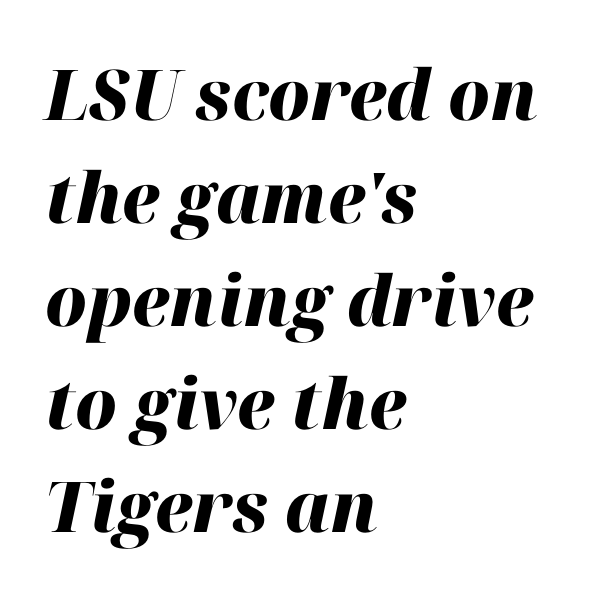
Q: Is the text bold? A: Yes.
Q: Is the text italic (slanted)? A: Yes, it leans right by about 12 degrees.
Q: Is the text underlined? A: No.
Q: How is the paragraph aligned? A: Left-aligned.
Q: Is the spacing between letters normal or unusually wide? A: Normal.
Q: Is the spacing between lines tight, normal or loose? A: Normal.
Q: Width (condensed, normal, or wide)? A: Normal.
Q: Stroke contrast? A: High.
Q: x-height? A: Medium.
Q: Monospaced? A: No.
